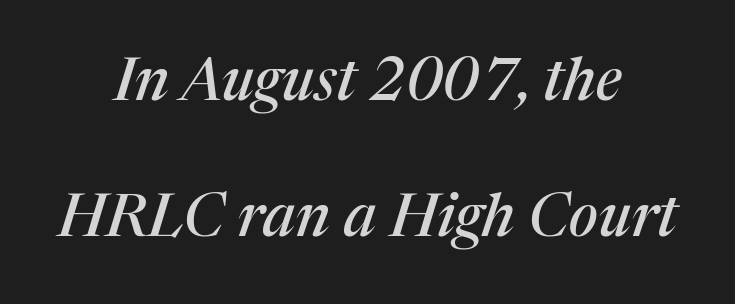
I'd call this a serif setting — the letters wear small feet. Here the glyphs are tracked normally, forming tight word shapes. Centered paragraph, ragged on both sides. Unmarked baselines from the first word to the last. Here the designer chose a conventional face with non-uniform glyph widths.
